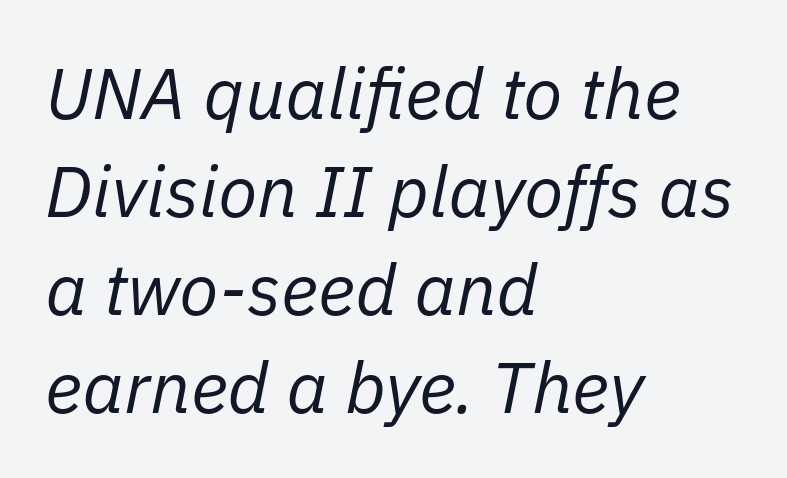
Q: Is the text bold? A: No.
Q: Is the text italic (slanted)? A: Yes, it leans right by about 11 degrees.
Q: Is the text underlined? A: No.
Q: How is the paragraph aligned? A: Left-aligned.
Q: Is the spacing between letters normal or unusually wide? A: Normal.
Q: Is the spacing between lines tight, normal or loose? A: Normal.
Q: Width (condensed, normal, or wide)? A: Normal.
Q: Stroke contrast? A: Low.
Q: x-height? A: Medium.
Q: Monospaced? A: No.
